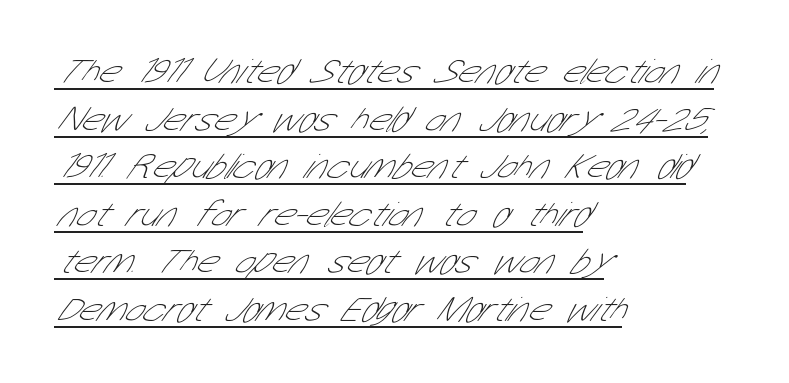
{"serif": "no", "bold": "no", "weight": "thin", "width": "condensed", "stroke_contrast": "low", "x_height": "medium", "monospaced": "no", "underline": "yes", "align": "left", "line_spacing": "normal", "line_spacing_ratio": 1.32, "letter_spacing": "normal", "letter_spacing_em": 0.0, "glyph_px": 36}
